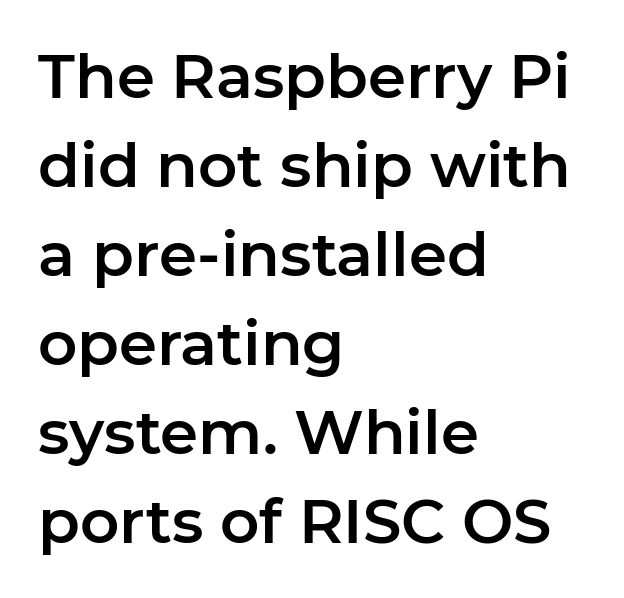
Q: Is the text italic (slanted)? A: No, it is upright.
Q: Is the typeface a serif or a sans-serif typeface? A: Sans-serif.
Q: Is the text underlined? A: No.
Q: How is the paragraph aligned? A: Left-aligned.
Q: Is the spacing between letters normal or unusually wide? A: Normal.
Q: Is the spacing between lines tight, normal or loose? A: Normal.
Q: Width (condensed, normal, or wide)? A: Normal.
Q: Stroke contrast? A: Low.
Q: x-height? A: Medium.
Q: Monospaced? A: No.
